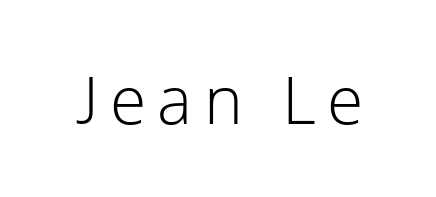
The font family rendered here belongs to the sans-serif group. Descenders hang freely into open space. Looks like regular typesetting: each glyph gets only the width it needs. The specimen reads as upright at a glance. The font sits on the lighter half of the weight spectrum, regular included.
